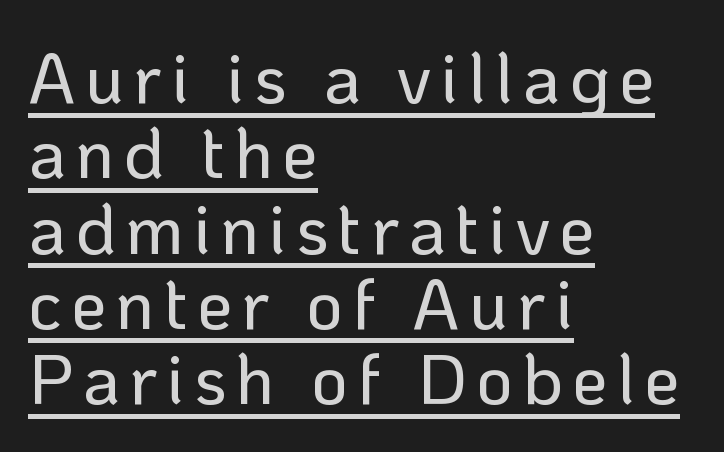
Q: Is the text italic (slanted)? A: No, it is upright.
Q: Is the typeface a serif or a sans-serif typeface? A: Sans-serif.
Q: Is the text underlined? A: Yes.
Q: How is the paragraph aligned? A: Left-aligned.
Q: Is the spacing between lines tight, normal or loose? A: Tight.
Q: Width (condensed, normal, or wide)? A: Normal.
Q: Stroke contrast? A: Low.
Q: x-height? A: Medium.
Q: Monospaced? A: No.
